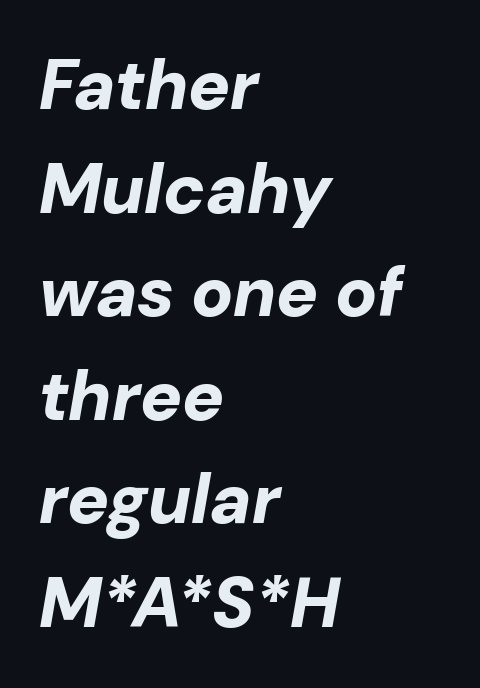
Q: Is the text bold? A: Yes.
Q: Is the text italic (slanted)? A: Yes, it leans right by about 10 degrees.
Q: Is the text underlined? A: No.
Q: How is the paragraph aligned? A: Left-aligned.
Q: Is the spacing between letters normal or unusually wide? A: Normal.
Q: Is the spacing between lines tight, normal or loose? A: Normal.
Q: Width (condensed, normal, or wide)? A: Normal.
Q: Stroke contrast? A: Low.
Q: x-height? A: Medium.
Q: Monospaced? A: No.
